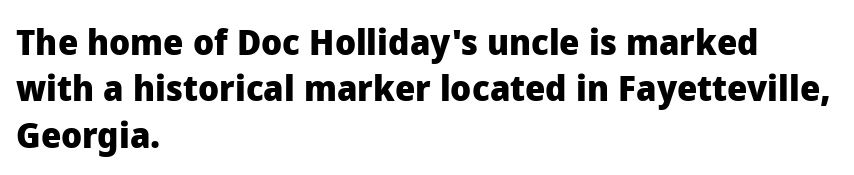
The image shows 36 px heavy sans-serif type, upright; set left-aligned, normal line spacing (1.29x), normal letter spacing, not underlined; low stroke contrast and a medium x-height.
